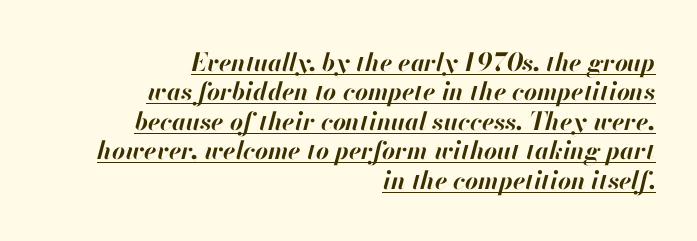
The image shows 25 px bold type, italic (leaning right); set right-aligned, line spacing 1.18x, normal letter spacing, underlined.
